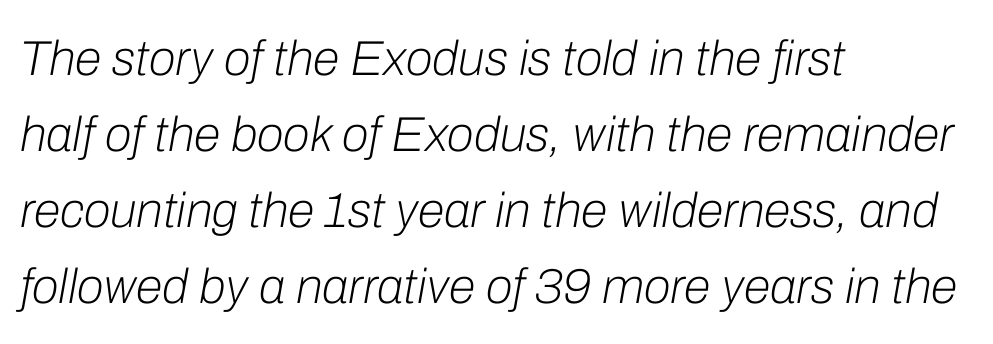
The area under the type is left untouched. Regular leading. This sample uses plain, unmodified letter spacing. Caption: multi-line text, flush left, ragged right.
